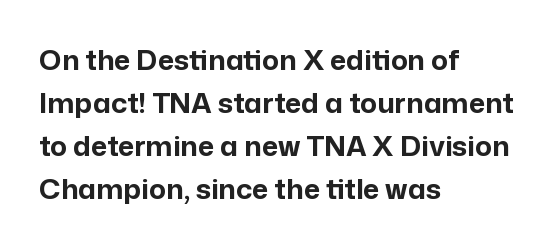
{"serif": "no", "italic": "no", "bold": "yes", "weight": "bold", "width": "normal", "stroke_contrast": "low", "x_height": "medium", "monospaced": "no", "underline": "no", "align": "left", "line_spacing": "normal", "line_spacing_ratio": 1.53, "letter_spacing": "normal", "letter_spacing_em": 0.0, "glyph_px": 28}
